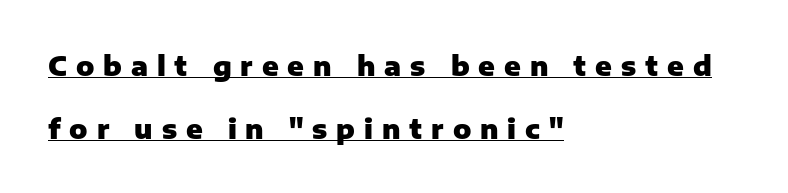
{"italic": "no", "bold": "yes", "underline": "yes", "align": "left", "line_spacing": "loose", "line_spacing_ratio": 2.32, "letter_spacing": "wide", "letter_spacing_em": 0.33, "glyph_px": 27}
